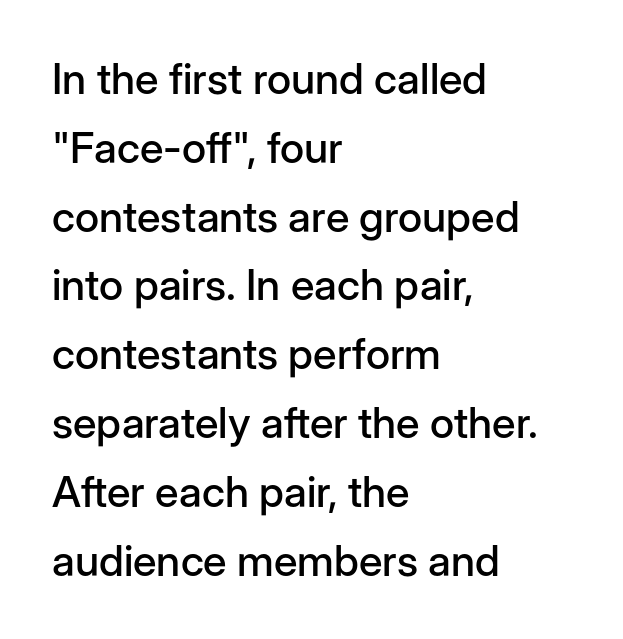
{"serif": "no", "italic": "no", "width": "normal", "stroke_contrast": "low", "x_height": "medium", "monospaced": "no", "underline": "no", "align": "left", "line_spacing": "normal", "line_spacing_ratio": 1.6, "letter_spacing": "normal", "letter_spacing_em": 0.0, "glyph_px": 43}
